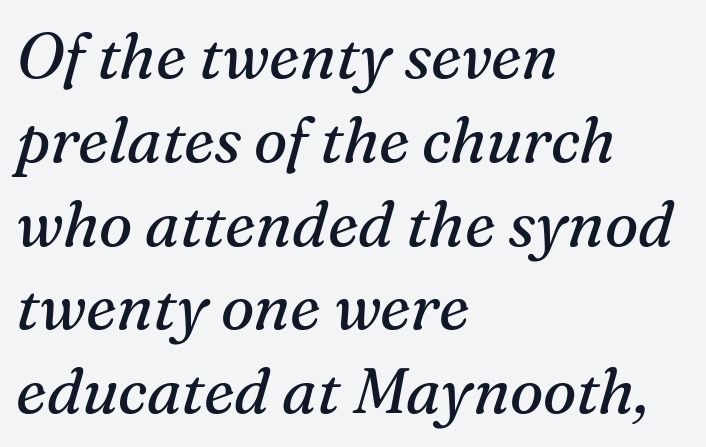
Q: Is the text bold? A: No.
Q: Is the text italic (slanted)? A: Yes, it leans right by about 16 degrees.
Q: Is the typeface a serif or a sans-serif typeface? A: Serif.
Q: Is the text underlined? A: No.
Q: How is the paragraph aligned? A: Left-aligned.
Q: Is the spacing between letters normal or unusually wide? A: Normal.
Q: Is the spacing between lines tight, normal or loose? A: Normal.
Q: Width (condensed, normal, or wide)? A: Normal.
Q: Stroke contrast? A: Medium.
Q: x-height? A: Medium.
Q: Monospaced? A: No.
